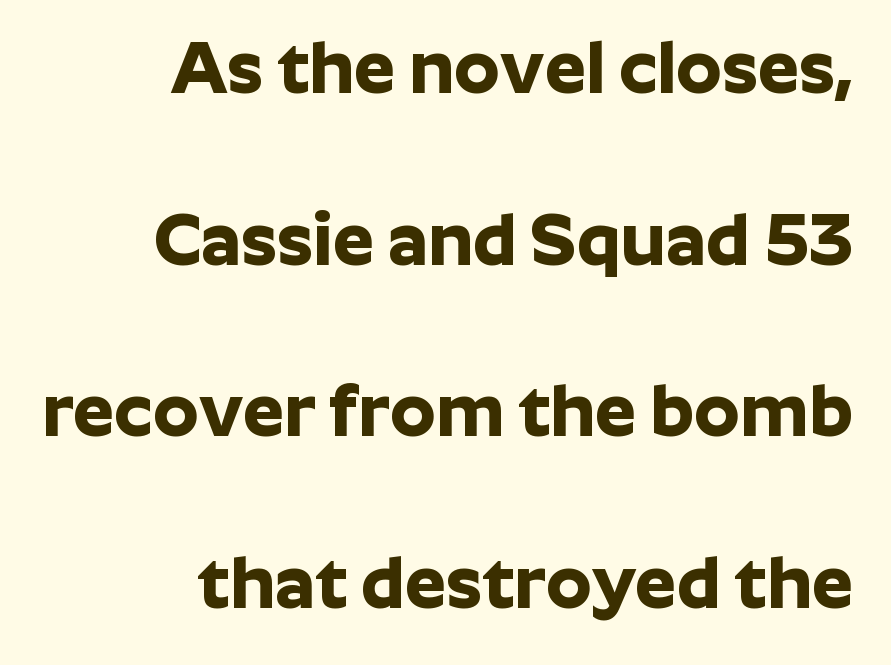
The image shows 73 px bold sans-serif type, upright; set right-aligned, loose line spacing (2.35x), normal letter spacing, not underlined; low stroke contrast and a medium x-height.
